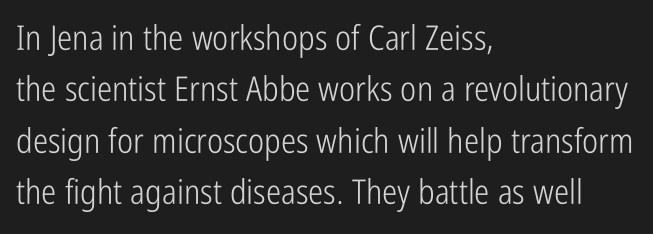
{"serif": "no", "italic": "no", "bold": "no", "weight": "light", "width": "condensed", "stroke_contrast": "low", "x_height": "medium", "monospaced": "no", "underline": "no", "align": "left", "line_spacing": "normal", "line_spacing_ratio": 1.51, "letter_spacing": "normal", "letter_spacing_em": 0.0, "glyph_px": 34}
